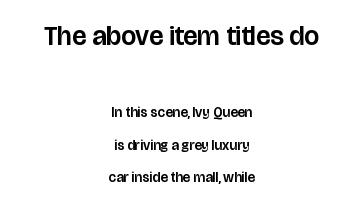
Q: Is the text italic (slanted)? A: No, it is upright.
Q: Is the text underlined? A: No.
Q: How is the paragraph aligned? A: Centered.
Q: Is the spacing between letters normal or unusually wide? A: Normal.
Q: Is the spacing between lines tight, normal or loose? A: Loose.
Q: Which block of text is set in a larger size, the first (top) or the second (bottom)? A: The first (top) one.
